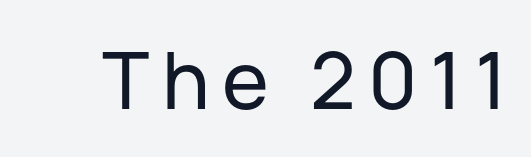
The area under the type is left untouched. This sample has the flowing, uneven cadence of proportional lettering. Are there feet on the stems? There aren't — it's a sans. Unlike italic type, these characters show no tilt at all.
